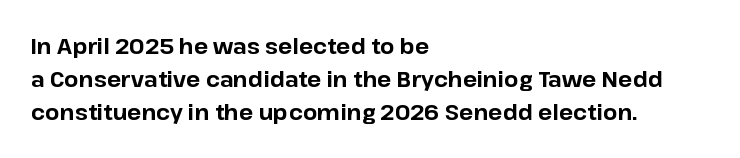
{"italic": "no", "bold": "yes", "underline": "no", "align": "left", "line_spacing": "normal", "line_spacing_ratio": 1.58, "letter_spacing": "normal", "letter_spacing_em": 0.0, "glyph_px": 21}
